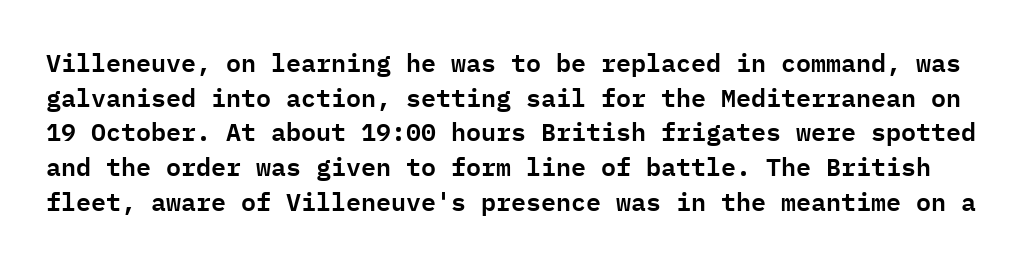
The image shows 25 px text type, upright; set normal line spacing (1.39x), normal letter spacing, not underlined.
